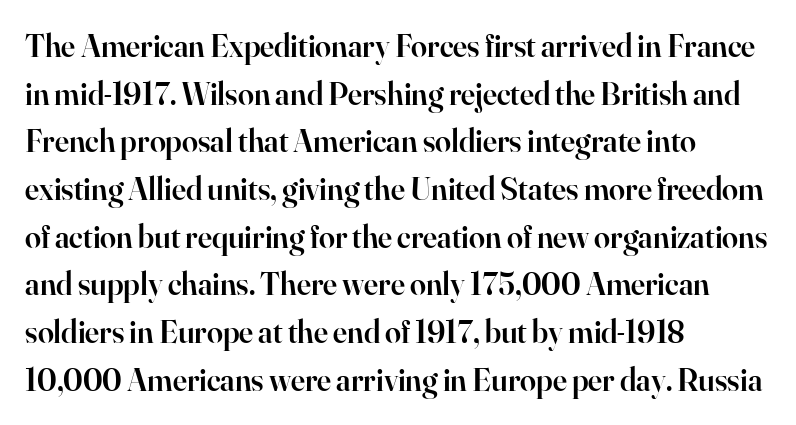
Caption: semibold face, moderately heavy strokes. Note the varied advance widths — an 'i' is clearly narrower than an 'm'. The font's upright variant was chosen for this text. There is no visible air inserted between adjacent glyphs.
